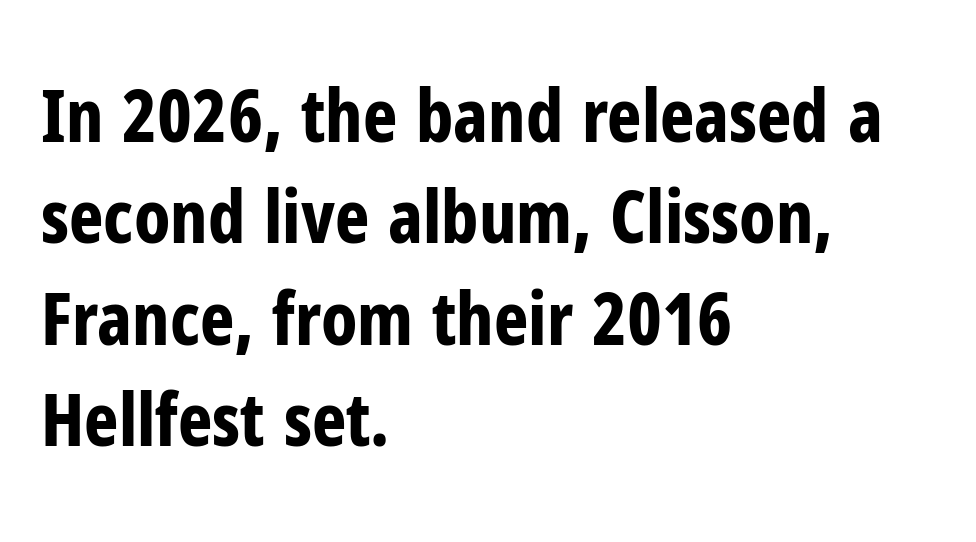
{"serif": "no", "italic": "no", "bold": "yes", "weight": "bold", "width": "condensed", "stroke_contrast": "low", "x_height": "medium", "monospaced": "no", "underline": "no", "align": "left", "line_spacing": "normal", "line_spacing_ratio": 1.39, "letter_spacing": "normal", "letter_spacing_em": 0.0, "glyph_px": 73}
